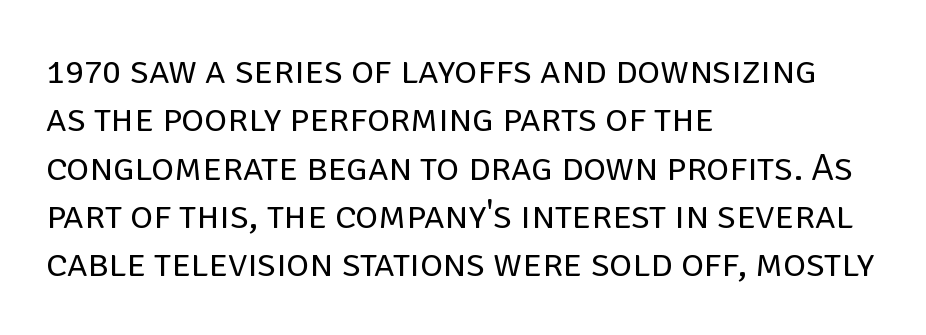
Q: Is the text bold? A: No.
Q: Is the text italic (slanted)? A: No, it is upright.
Q: Is the typeface a serif or a sans-serif typeface? A: Sans-serif.
Q: Is the text underlined? A: No.
Q: How is the paragraph aligned? A: Left-aligned.
Q: Is the spacing between letters normal or unusually wide? A: Normal.
Q: Width (condensed, normal, or wide)? A: Normal.
Q: Stroke contrast? A: Low.
Q: x-height? A: Large.
Q: Monospaced? A: No.
